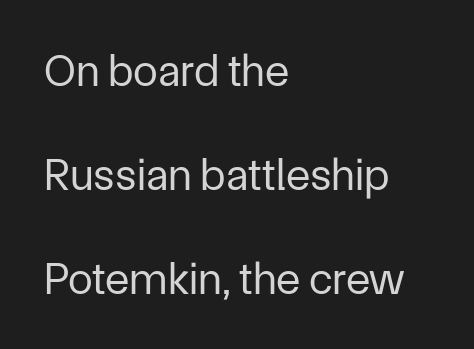
Plain, unruled lines of type. This sample has the flowing, uneven cadence of proportional lettering. The font is comparable to plain body text, perhaps lighter. Line spacing here is loose.
